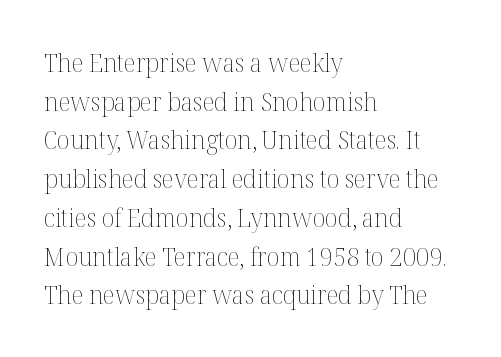
Q: Is the text bold? A: No.
Q: Is the text italic (slanted)? A: No, it is upright.
Q: Is the text underlined? A: No.
Q: How is the paragraph aligned? A: Left-aligned.
Q: Is the spacing between letters normal or unusually wide? A: Normal.
Q: Is the spacing between lines tight, normal or loose? A: Normal.
